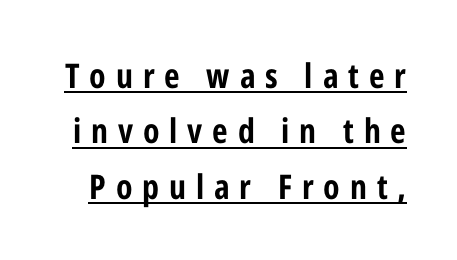
The image shows 34 px bold, condensed sans-serif type, upright; set normal line spacing (1.63x), unusually wide letter spacing (+0.29 em), underlined; low stroke contrast and a medium x-height.
